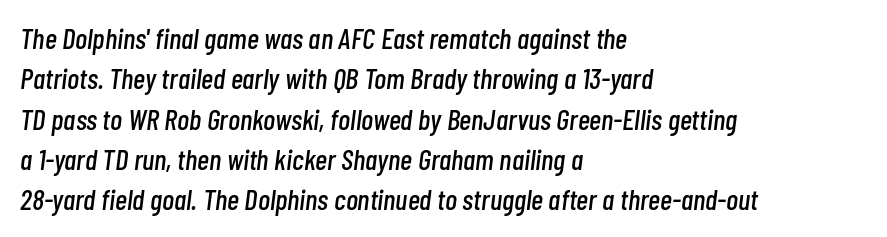
{"italic": "yes", "lean": "right", "slant_degrees": 7, "width": "condensed", "stroke_contrast": "low", "x_height": "medium", "monospaced": "no", "underline": "no", "align": "left", "line_spacing": "normal", "line_spacing_ratio": 1.39, "letter_spacing": "normal", "letter_spacing_em": 0.0, "glyph_px": 29}
